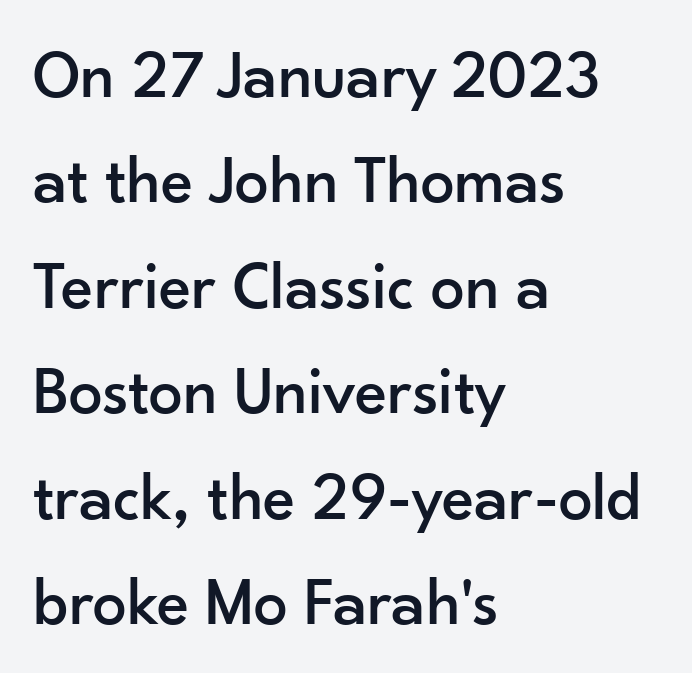
This rendering uses left alignment, leaving the right contour irregular. Regular leading. No feet cap the strokes, marking this as sans-serif type. Words appear dense and cohesive because spacing is normal.
